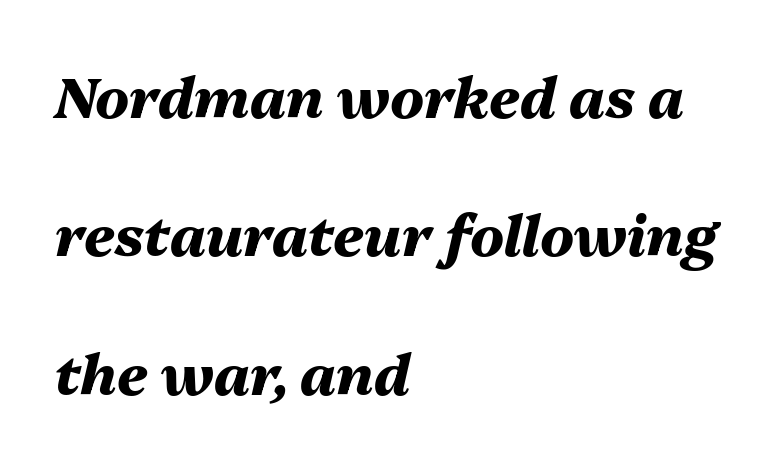
Q: Is the text bold? A: Yes.
Q: Is the text italic (slanted)? A: Yes, it leans right by about 13 degrees.
Q: Is the text underlined? A: No.
Q: How is the paragraph aligned? A: Left-aligned.
Q: Is the spacing between letters normal or unusually wide? A: Normal.
Q: Is the spacing between lines tight, normal or loose? A: Loose.
Q: Width (condensed, normal, or wide)? A: Normal.
Q: Stroke contrast? A: Medium.
Q: x-height? A: Medium.
Q: Monospaced? A: No.
